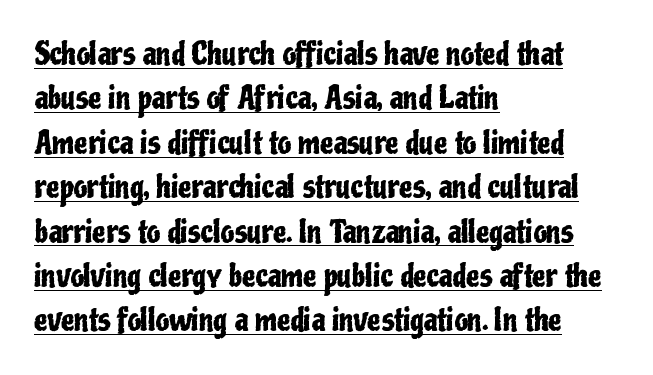
Characters remain perfectly vertical along every line. Think of a printed novel: that variable character pitch is what you see here. Whoever set this chose a conventional vertical rhythm. The text was rendered using a sans face with plain stroke endings. The string is rendered with underlining switched on.
